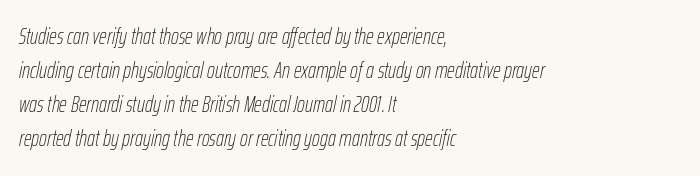
{"italic": "yes", "lean": "right", "slant_degrees": 12, "bold": "no", "underline": "no", "align": "left", "line_spacing": "normal", "line_spacing_ratio": 1.55, "letter_spacing": "normal", "letter_spacing_em": 0.0, "glyph_px": 22}
